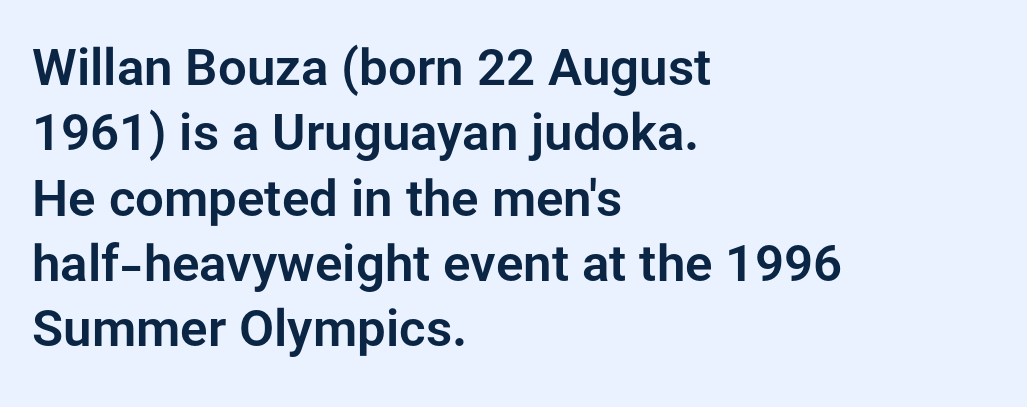
This sample is left-justified, so line endings fall wherever the words run out. The area under the type is left untouched. The glyphs in this specimen are sans serif. Is there much room between lines? A standard amount, neither cramped nor airy. In terms of posture, this sample is upright. Between one letter and the next there's only the usual sliver of space.
